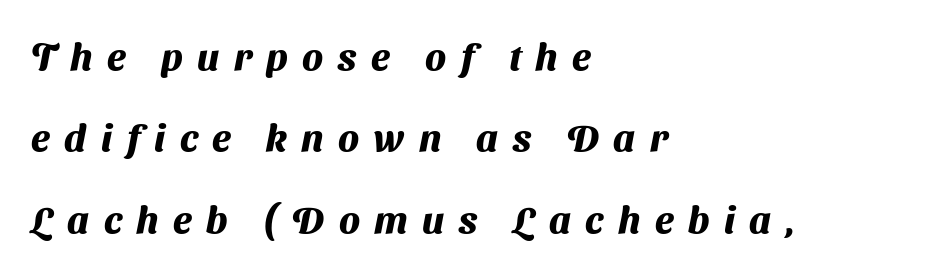
Observe the absence of serifs on each vertical stroke in this sample. Caption: multi-line text, flush left, ragged right. Anything drawn beneath the words? Only blank space. The vertical gap from one line to the next is large. Spacing verdict: proportional, widths tailored to each character.
